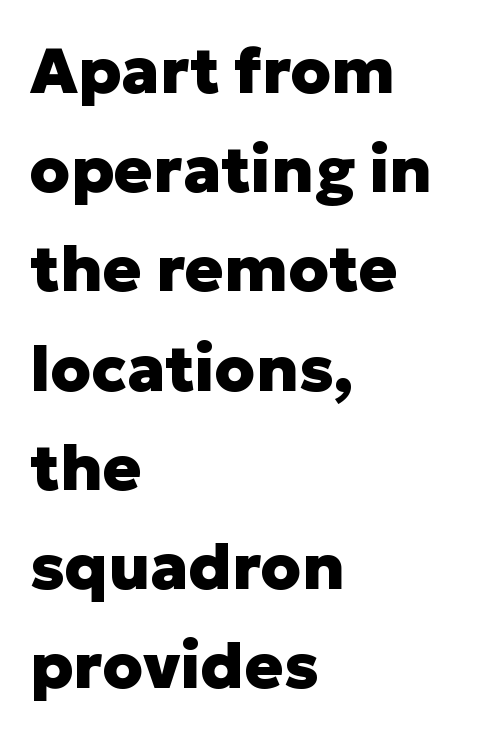
Look at the stroke-to-counter ratio: heavy, a bold. The paragraph shown leans on its left margin. The letters advance in unequal steps, a hallmark of proportional type. The text was rendered using a sans face with plain stroke endings. These lines keep a tight, regular rhythm from letter to letter. The space beneath each line is pristine and unruled.
